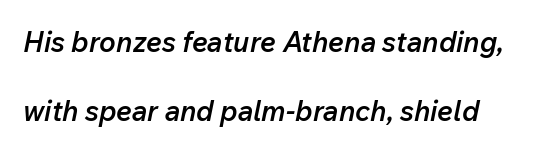
The image shows 28 px semibold type, italic (leaning right); set left-aligned, loose line spacing (2.45x), normal letter spacing, not underlined; low stroke contrast and a medium x-height.
